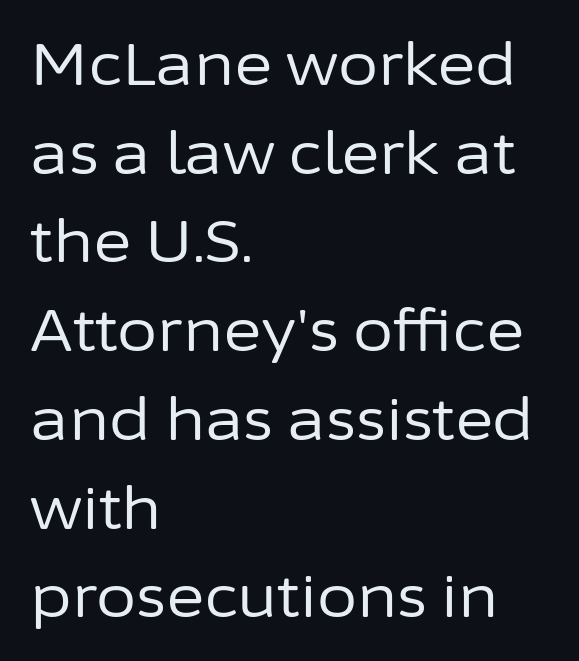
{"serif": "no", "italic": "no", "bold": "no", "weight": "regular", "width": "normal", "stroke_contrast": "low", "x_height": "medium", "monospaced": "no", "underline": "no", "align": "left", "line_spacing": "normal", "line_spacing_ratio": 1.53, "letter_spacing": "normal", "letter_spacing_em": 0.0, "glyph_px": 58}
